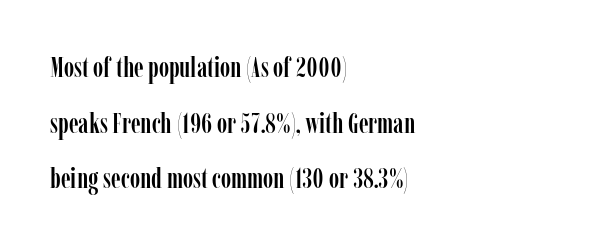
A classic flush-left, rag-right setting is used for this passage. Inter-character spacing is left at the font's built-in metrics. Think of a printed novel: that variable character pitch is what you see here. Designer's note — italics off, roman on. The characters display serif detailing at their extremities.
